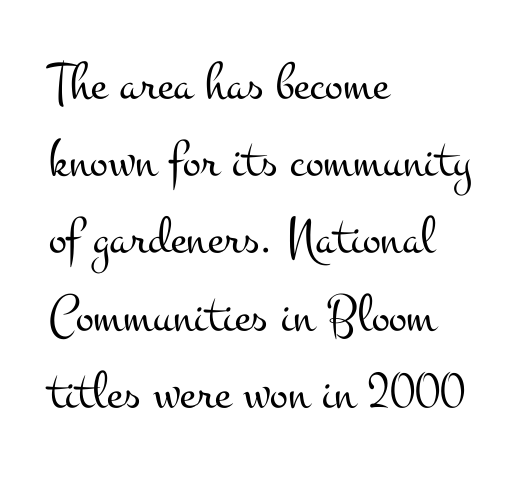
{"serif": "yes", "bold": "no", "weight": "light", "width": "wide", "stroke_contrast": "medium", "x_height": "small", "monospaced": "no", "underline": "no", "align": "left", "line_spacing": "normal", "line_spacing_ratio": 1.43, "letter_spacing": "normal", "letter_spacing_em": 0.0, "glyph_px": 54}
